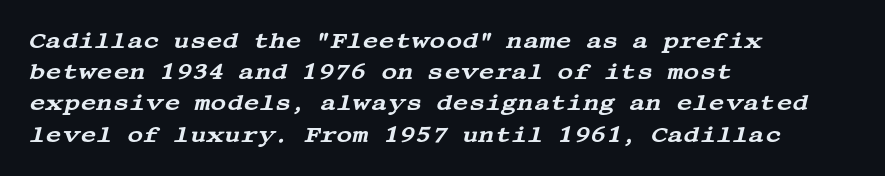
Vertical spacing — default. This rendering uses left alignment, leaving the right contour irregular. Decoration check: the copy has no underline. This sample uses plain, unmodified letter spacing. Every character sits at an angle, as italics do.
